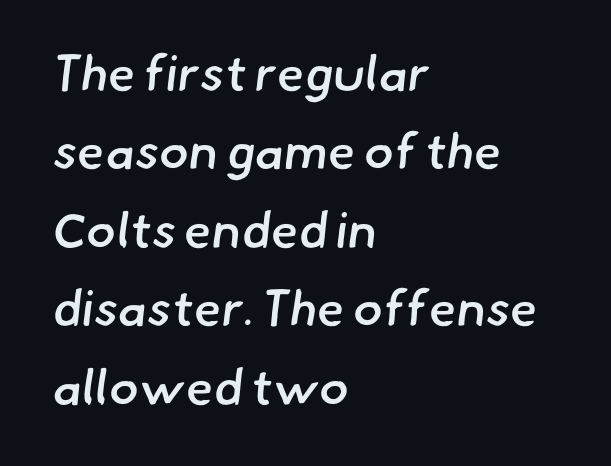
{"serif": "no", "bold": "semi", "weight": "semibold", "width": "normal", "stroke_contrast": "low", "x_height": "small", "monospaced": "no", "underline": "no", "align": "left", "line_spacing": "normal", "line_spacing_ratio": 1.57, "letter_spacing": "normal", "letter_spacing_em": 0.0, "glyph_px": 50}
